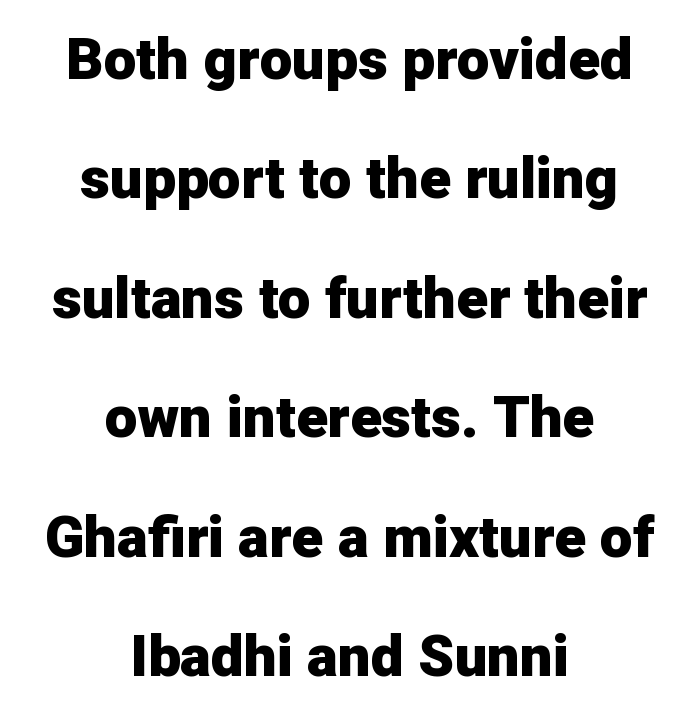
Notice how the stems are strictly vertical — no italics here. Any mark beneath the type? The region is blank. Here the designer chose a conventional face with non-uniform glyph widths. Notice how thick the strokes are: this is what a full bold looks like. Are there feet on the stems? There aren't — it's a sans. The letterforms sit shoulder to shoulder at normal distance.
